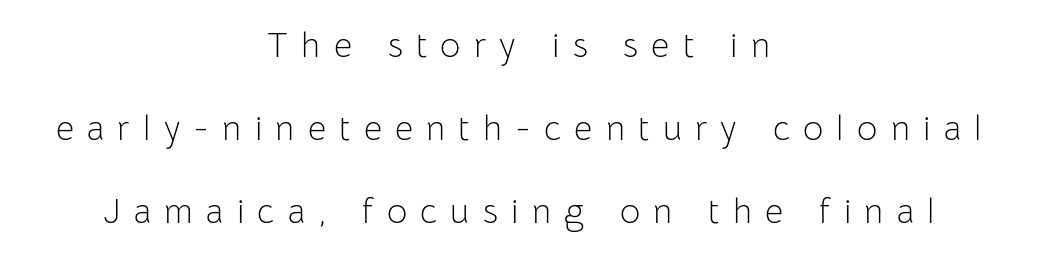
{"serif": "no", "italic": "no", "bold": "no", "weight": "light", "width": "normal", "stroke_contrast": "low", "x_height": "medium", "monospaced": "no", "underline": "no", "align": "center", "line_spacing": "loose", "line_spacing_ratio": 2.37, "letter_spacing": "wide", "letter_spacing_em": 0.38, "glyph_px": 35}
